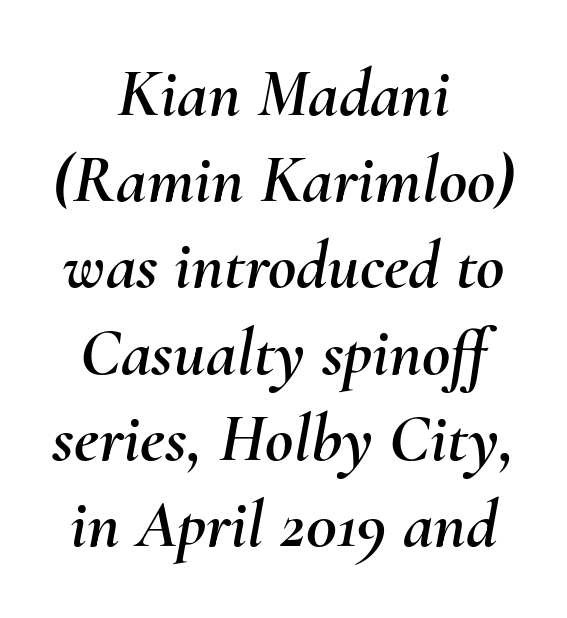
The rendering applies a slant to the glyphs. Think of a printed novel: that variable character pitch is what you see here. Honestly, the row spacing looks completely unremarkable. Clear beneath every line of the passage. Students, note that the glyphs here touch the page at normal intervals.
